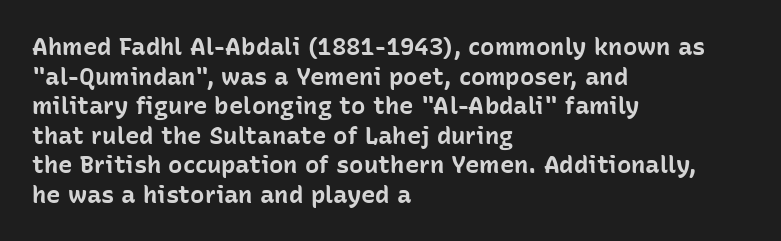
{"italic": "no", "bold": "yes", "underline": "no", "align": "left", "line_spacing_ratio": 1.23, "letter_spacing": "normal", "letter_spacing_em": 0.0, "glyph_px": 24}
